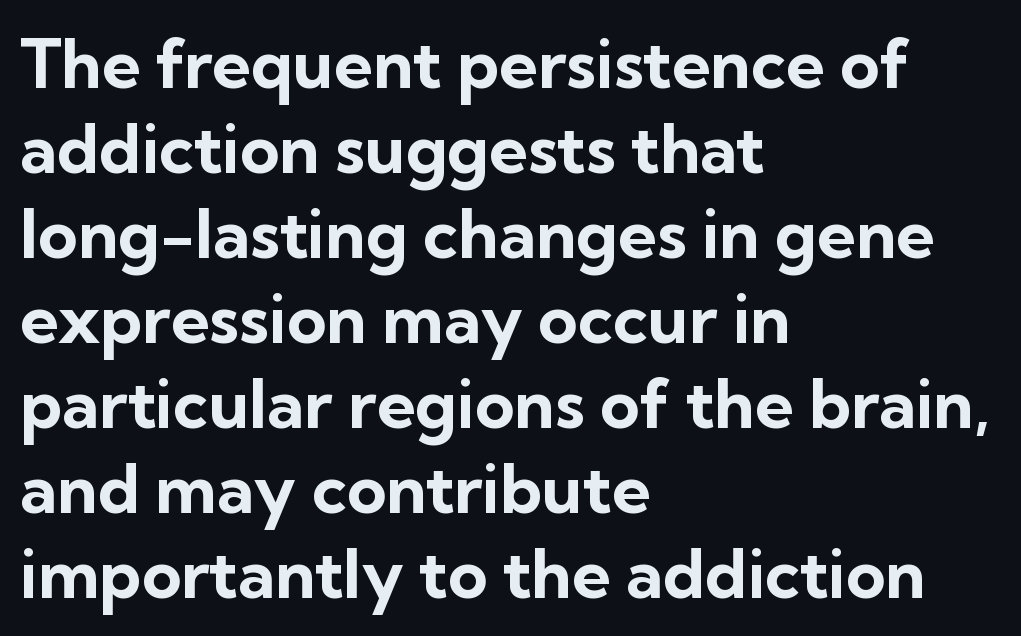
The specimen omits any rule beneath the text block's lines. Here the designer chose a conventional face with non-uniform glyph widths. This rendering employs a face without finishing strokes, i.e., a sans-serif. What weight is shown? A full bold with thick strokes.
